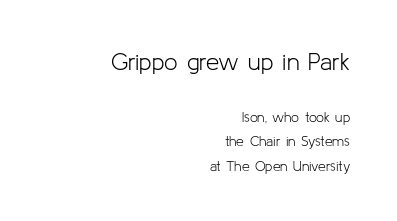
Q: Is the text bold? A: No.
Q: Is the text italic (slanted)? A: No, it is upright.
Q: Is the text underlined? A: No.
Q: How is the paragraph aligned? A: Right-aligned.
Q: Is the spacing between letters normal or unusually wide? A: Normal.
Q: Which block of text is set in a larger size, the first (top) or the second (bottom)? A: The first (top) one.
